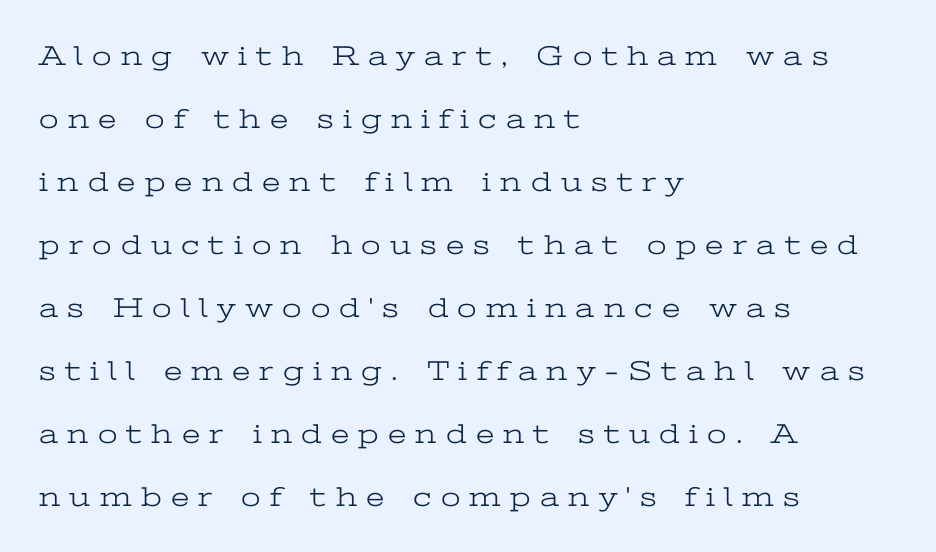
The image shows 28 px light, wide serif type, upright; set left-aligned, loose line spacing (2.25x), unusually wide letter spacing (+0.33 em), not underlined; low stroke contrast and a medium x-height.
